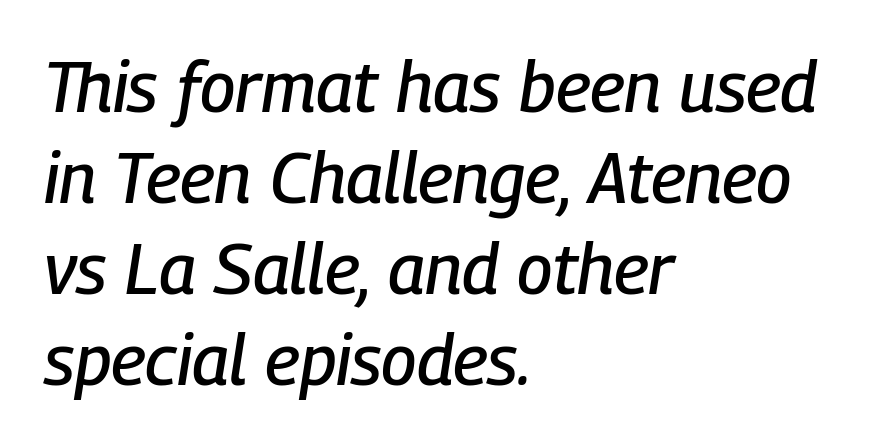
Has an underline been added? It has not. The specimen reads as italic at a glance. Character widths vary here, with narrow letters taking less room than wide ones. Honestly, the row spacing looks completely unremarkable. Students, note that the glyphs here touch the page at normal intervals.
